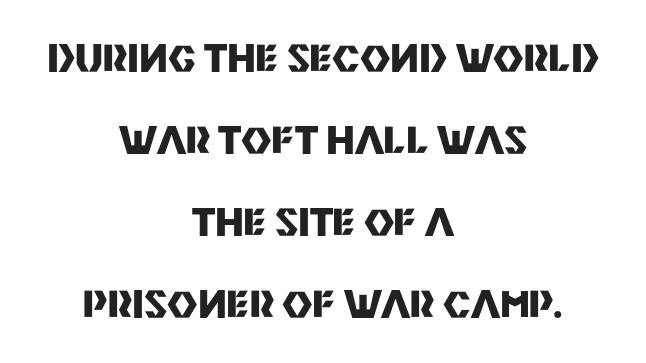
{"serif": "no", "italic": "no", "bold": "yes", "weight": "heavy", "width": "normal", "stroke_contrast": "medium", "x_height": "large", "monospaced": "no", "underline": "no", "align": "center", "line_spacing": "loose", "line_spacing_ratio": 2.22, "letter_spacing": "normal", "letter_spacing_em": 0.0, "glyph_px": 37}
